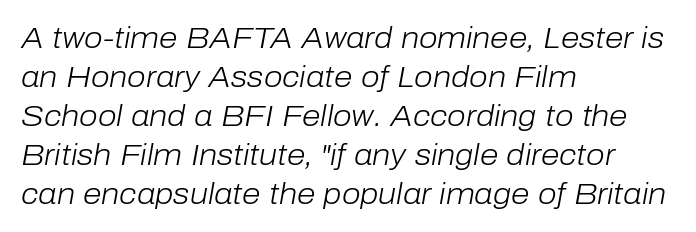
The image shows 30 px light type, italic (leaning right); set left-aligned, normal line spacing (1.3x), normal letter spacing, not underlined; low stroke contrast and a medium x-height.
